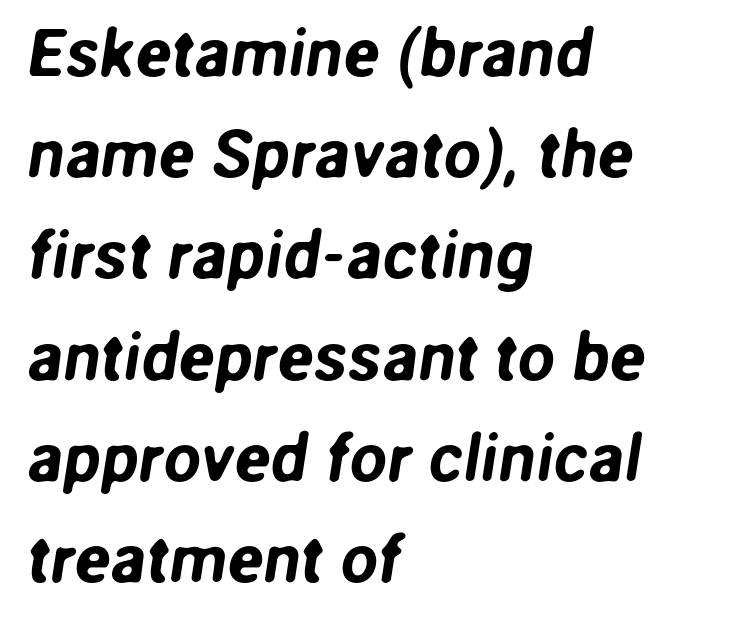
{"serif": "no", "width": "normal", "stroke_contrast": "low", "x_height": "medium", "monospaced": "no", "underline": "no", "align": "left", "line_spacing": "normal", "line_spacing_ratio": 1.51, "letter_spacing": "normal", "letter_spacing_em": 0.0, "glyph_px": 67}
